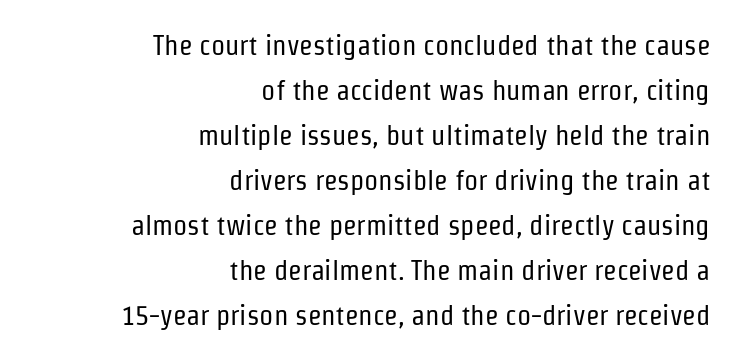
Unlike a traditional serif, this face leaves its strokes unadorned. Observe the ordinary spacing: letters are neighbours, not strangers. Leading: standard. The space beneath each line is pristine and unruled.
